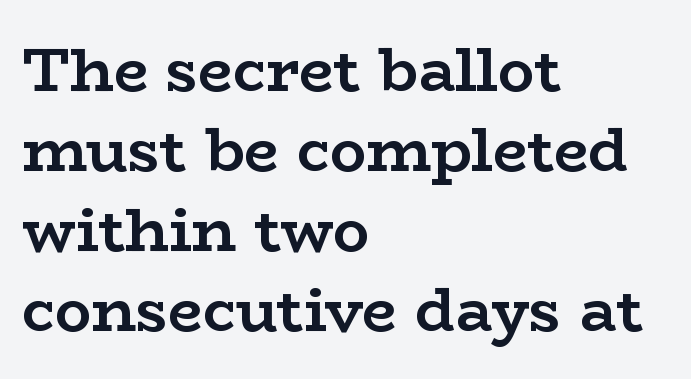
The image shows 61 px semibold, wide serif type, upright; set left-aligned, normal line spacing (1.31x), normal letter spacing, not underlined; low stroke contrast and a medium x-height.
